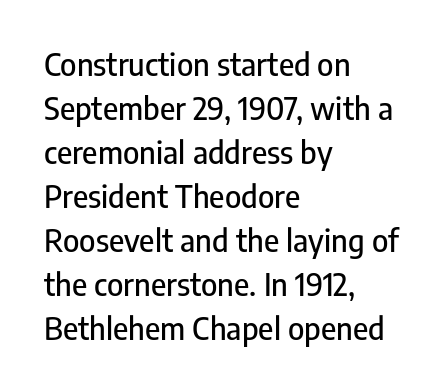
Q: Is the text italic (slanted)? A: No, it is upright.
Q: Is the typeface a serif or a sans-serif typeface? A: Sans-serif.
Q: Is the text underlined? A: No.
Q: How is the paragraph aligned? A: Left-aligned.
Q: Is the spacing between letters normal or unusually wide? A: Normal.
Q: Is the spacing between lines tight, normal or loose? A: Normal.
Q: Width (condensed, normal, or wide)? A: Condensed.
Q: Stroke contrast? A: Low.
Q: x-height? A: Medium.
Q: Monospaced? A: No.
